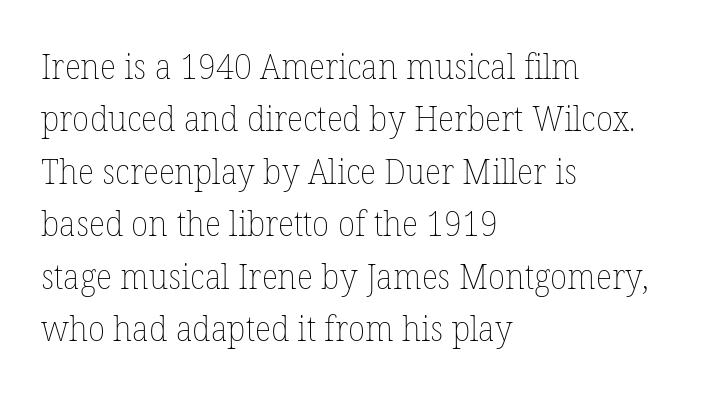
The compositor pushed each line to the left boundary. The strip under each line holds only bare page. Note the varied advance widths — an 'i' is clearly narrower than an 'm'. Is there much room between lines? A standard amount, neither cramped nor airy. Caption: face not bold, strokes unweighted.
